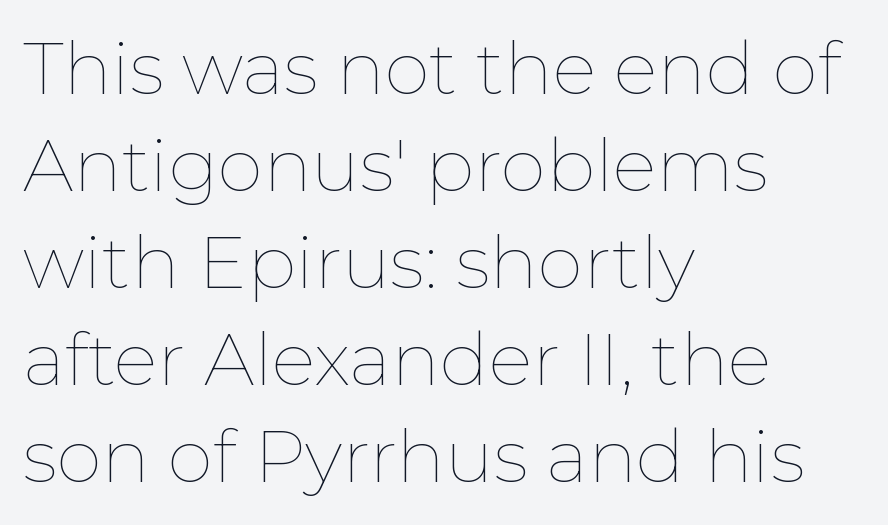
The image shows 73 px thin type, upright; set left-aligned, normal line spacing (1.33x), normal letter spacing, not underlined; low stroke contrast and a medium x-height.
